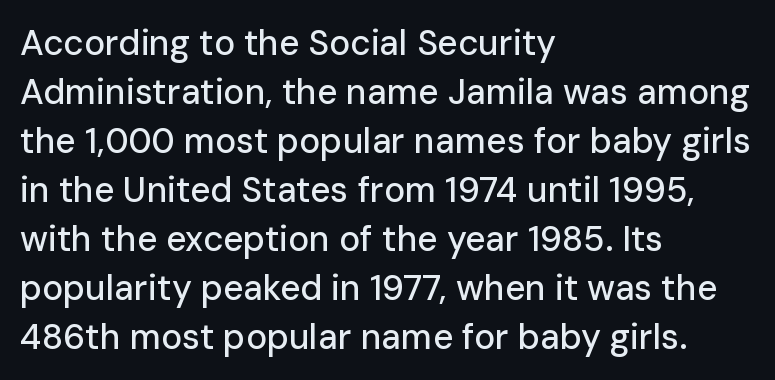
Nope, not italic — everything's standing straight. In terms of leading, this rendering sits right in the middle. Lines of text with bare space underneath. Each letter's strokes conclude bluntly, with no projecting serifs. Casual observation: everything's shoved over to the left. Character widths vary here, with narrow letters taking less room than wide ones.
